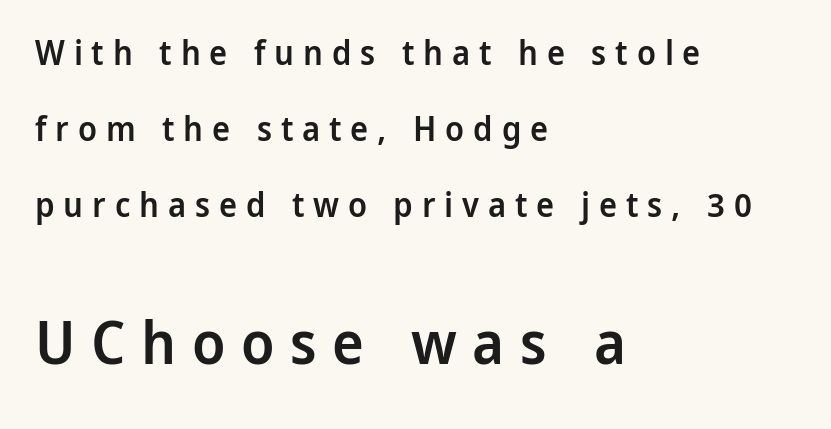
The characters display no serif detailing; their extremities are plain. Honestly, there is no underline to notice here at all. Display-style spreading of the glyphs; the letterfit is very open. The block sitting lower on the canvas is the one with enlarged characters. The lines in this sample share a left origin and differ only in where they stop. These lines stand farther apart than default settings would place them.
